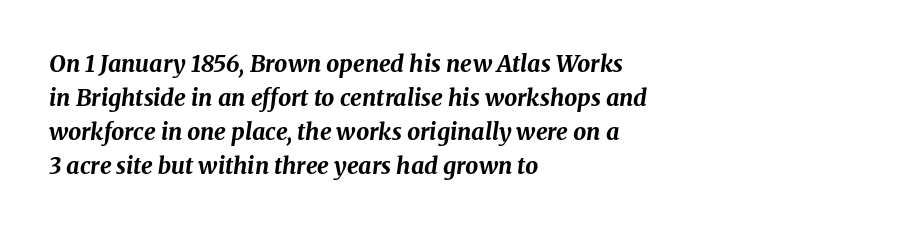
Q: Is the text bold? A: Yes.
Q: Is the text italic (slanted)? A: Yes, it leans right by about 8 degrees.
Q: Is the text underlined? A: No.
Q: How is the paragraph aligned? A: Left-aligned.
Q: Is the spacing between letters normal or unusually wide? A: Normal.
Q: Is the spacing between lines tight, normal or loose? A: Normal.
